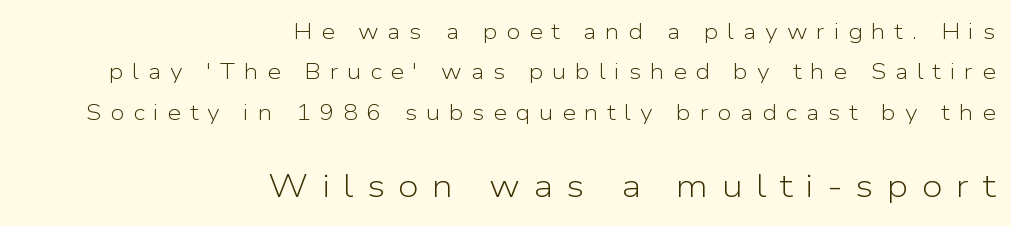
The image shows 33 px light sans-serif type, upright; set right-aligned, line spacing 1.83x, unusually wide letter spacing (+0.4 em), not underlined; the second (bottom) block is 1.5x larger; low stroke contrast and a medium x-height.
